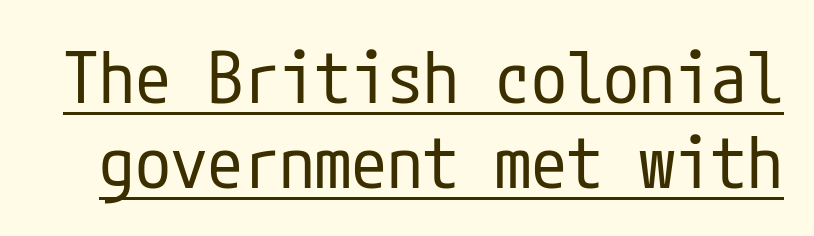
{"serif": "no", "italic": "no", "bold": "no", "weight": "regular", "width": "condensed", "stroke_contrast": "low", "x_height": "medium", "underline": "yes", "line_spacing_ratio": 1.18, "letter_spacing": "normal", "letter_spacing_em": 0.0, "glyph_px": 72}
